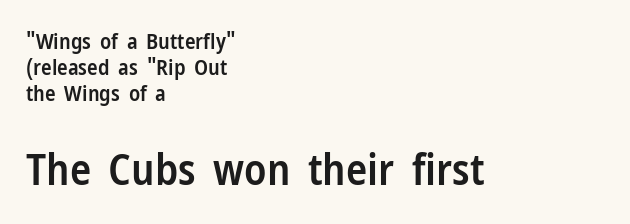
Q: Is the text bold? A: Semi-bold.
Q: Is the text italic (slanted)? A: No, it is upright.
Q: Is the typeface a serif or a sans-serif typeface? A: Sans-serif.
Q: Is the text underlined? A: No.
Q: How is the paragraph aligned? A: Left-aligned.
Q: Is the spacing between letters normal or unusually wide? A: Normal.
Q: Which block of text is set in a larger size, the first (top) or the second (bottom)? A: The second (bottom) one.
Q: Width (condensed, normal, or wide)? A: Condensed.
Q: Stroke contrast? A: Low.
Q: x-height? A: Medium.
Q: Monospaced? A: No.
